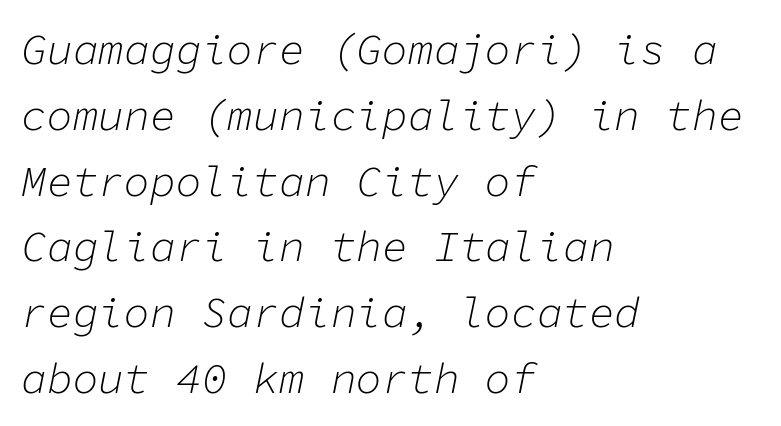
Visually the block forms a straight wall on the left and a jagged coastline on the right. The rendering applies a slant to the glyphs. Is the letter spacing exaggerated? No — it looks like the ordinary default. Words float on clear page, feet unadorned. The weight would be labelled regular, book, light, or lighter still.
